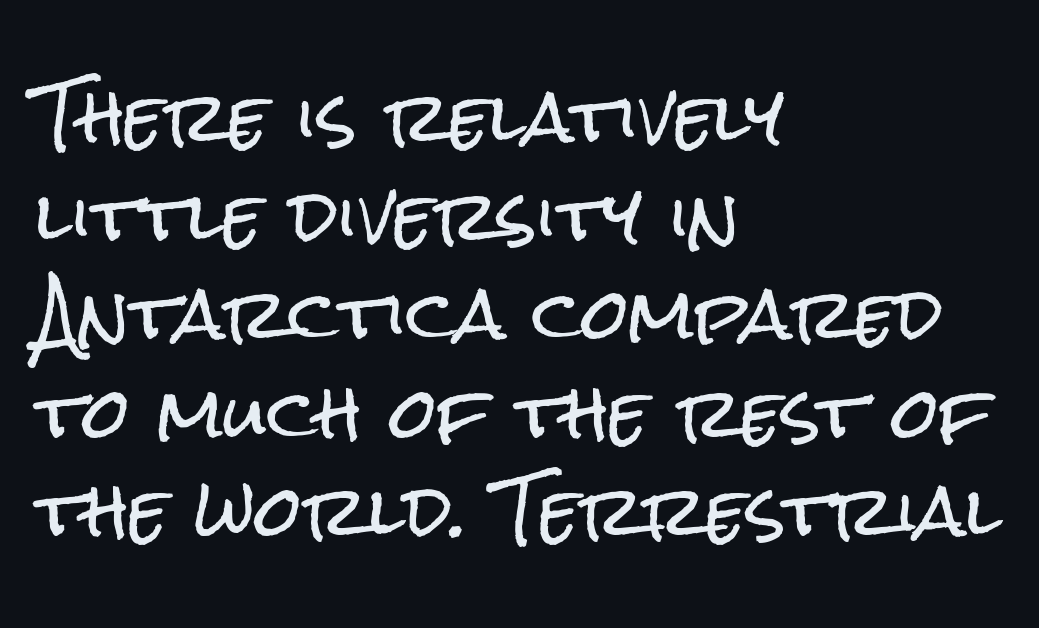
The designer went with a sans here, leaving each stem footless. Character widths vary here, with narrow letters taking less room than wide ones. Characters follow at the spacing the type designer built in. Type without underlining.
